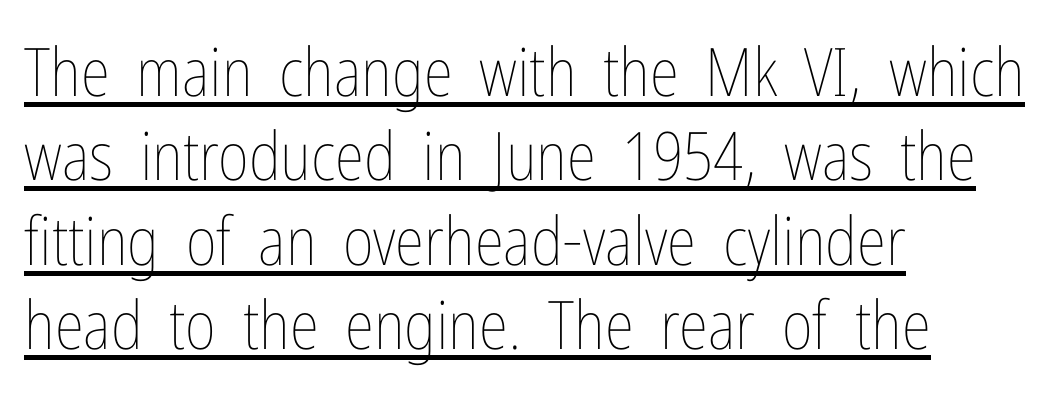
The rendering keeps characters at their native spacing. Vertical spacing — default. Honestly, the underline is the first thing you notice here. A typesetter would call this proportional, since set widths differ per character. Italic: no, the glyphs are upright roman.
